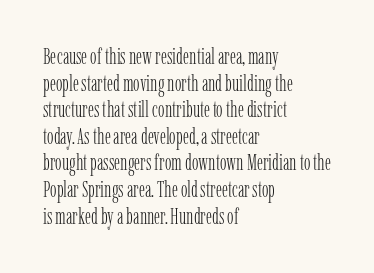
The face used here is rendered with its standard letterfit. The rag falls on the right side of this text block. The typeface has the unassuming heft of standard copy or less. Italic: no, the glyphs are upright roman.
